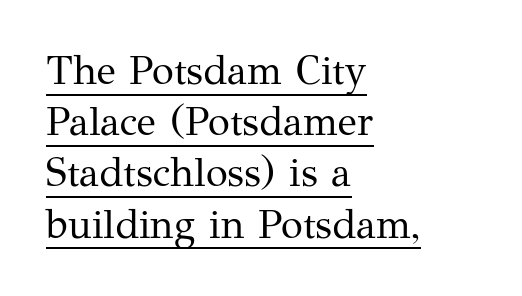
{"serif": "yes", "italic": "no", "bold": "no", "weight": "regular", "width": "normal", "stroke_contrast": "medium", "x_height": "medium", "monospaced": "no", "underline": "yes", "align": "left", "line_spacing": "normal", "line_spacing_ratio": 1.28, "letter_spacing": "normal", "letter_spacing_em": 0.0, "glyph_px": 40}
